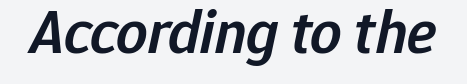
{"italic": "yes", "lean": "right", "slant_degrees": 12, "bold": "semi", "weight": "semibold", "width": "normal", "stroke_contrast": "low", "x_height": "medium", "monospaced": "no", "underline": "no", "letter_spacing": "normal", "letter_spacing_em": 0.0, "glyph_px": 62}
